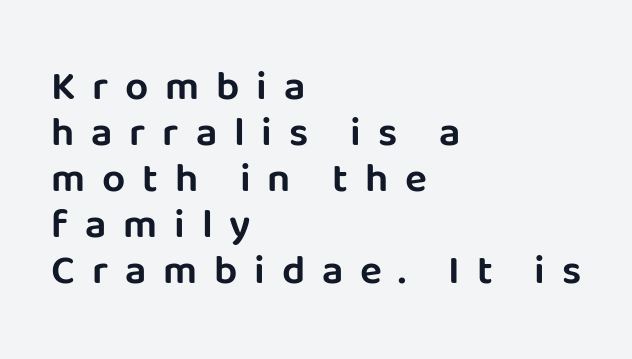
Each word looks stretched out because of the extra space between its letters. You could not count columns in this text — the font is proportionally spaced. Notice how the passage keeps a crisp vertical edge on the left only. The rendering shows plain stroke endings on the letterforms — a sans-serif design. Every stem runs plumb, perpendicular to the baseline. Whoever set this chose condensed vertical rhythm over breathing room.
